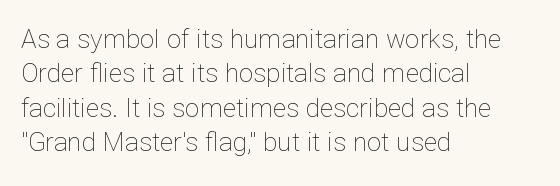
{"italic": "no", "bold": "no", "underline": "no", "align": "left", "line_spacing": "normal", "line_spacing_ratio": 1.32, "letter_spacing": "normal", "letter_spacing_em": 0.0, "glyph_px": 26}
